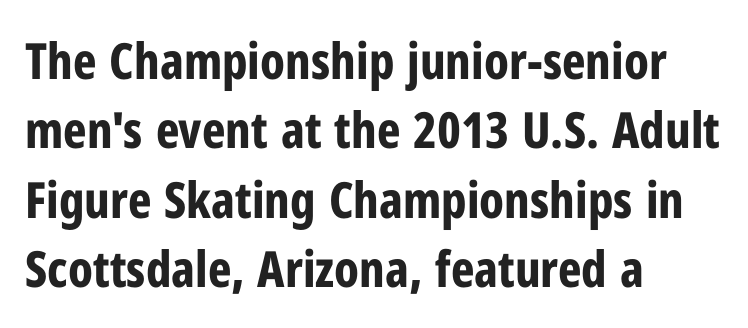
Stroke thickness is high; the sample reads as a true bold. Vertical strokes here are truly vertical. The rendering uses natural spacing where letterforms have individual widths. Between one letter and the next there's only the usual sliver of space. A bare baseline throughout the passage.
